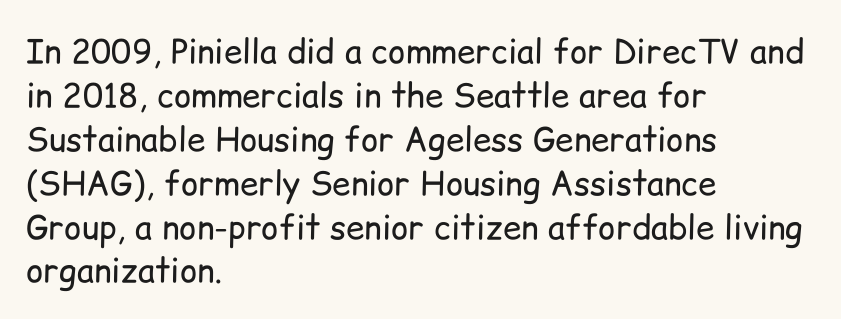
Q: Is the text bold? A: No.
Q: Is the text italic (slanted)? A: No, it is upright.
Q: Is the typeface a serif or a sans-serif typeface? A: Sans-serif.
Q: Is the text underlined? A: No.
Q: How is the paragraph aligned? A: Left-aligned.
Q: Is the spacing between letters normal or unusually wide? A: Normal.
Q: Is the spacing between lines tight, normal or loose? A: Normal.
Q: Width (condensed, normal, or wide)? A: Normal.
Q: Stroke contrast? A: Low.
Q: x-height? A: Medium.
Q: Monospaced? A: No.
